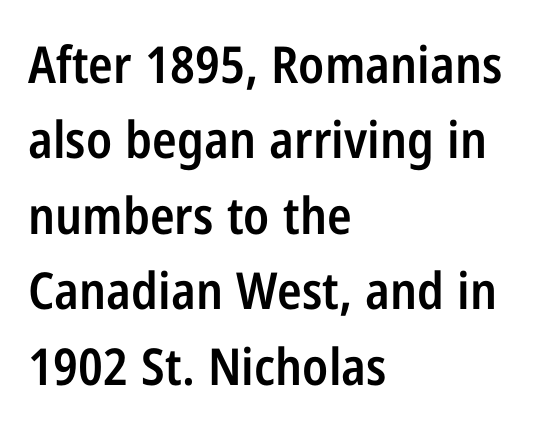
Do the characters align in a grid? No, the font is proportional. The type family on display is of the sans-serif kind. Is the type bold? Partly — it's a semibold, heavier than regular but not fully bold. Successive baselines arrive at the customary interval. Where is the straight margin? On the left. Upright lettering throughout.
